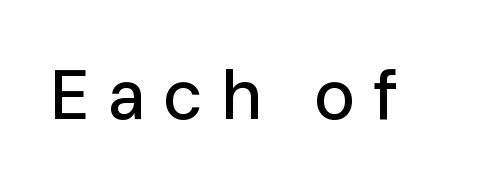
{"serif": "no", "italic": "no", "width": "normal", "stroke_contrast": "low", "x_height": "medium", "monospaced": "no", "underline": "no", "letter_spacing": "wide", "letter_spacing_em": 0.25, "glyph_px": 69}
